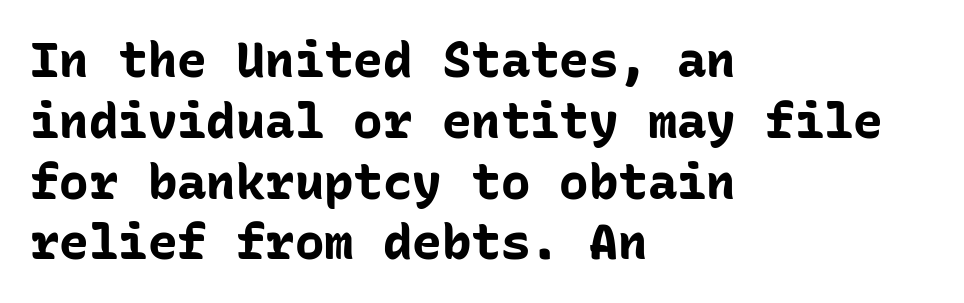
{"serif": "no", "italic": "no", "bold": "yes", "weight": "bold", "width": "normal", "stroke_contrast": "low", "x_height": "medium", "monospaced": "yes", "underline": "no", "align": "left", "line_spacing_ratio": 1.24, "letter_spacing": "normal", "letter_spacing_em": 0.0, "glyph_px": 49}
